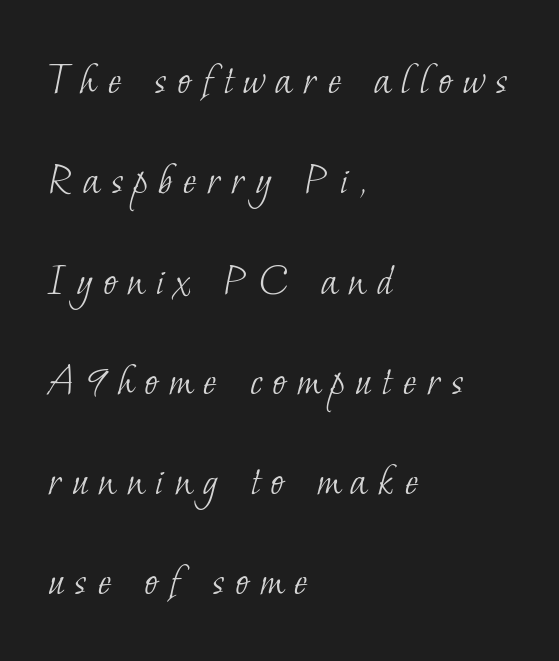
{"serif": "yes", "bold": "no", "weight": "light", "width": "normal", "stroke_contrast": "low", "x_height": "small", "monospaced": "no", "underline": "no", "align": "left", "line_spacing": "loose", "line_spacing_ratio": 2.18, "letter_spacing": "wide", "letter_spacing_em": 0.23, "glyph_px": 46}
